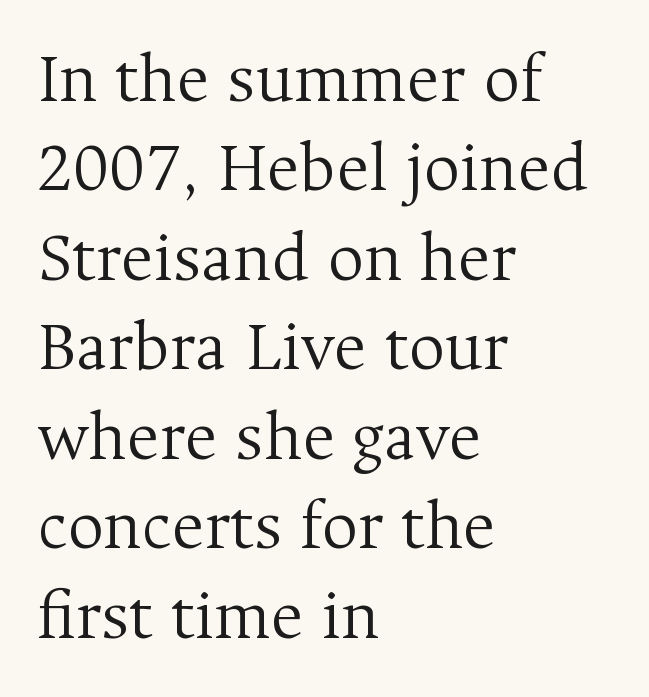
The image shows 71 px light serif type, upright; set left-aligned, normal line spacing (1.26x), normal letter spacing, not underlined; medium stroke contrast and a medium x-height.
